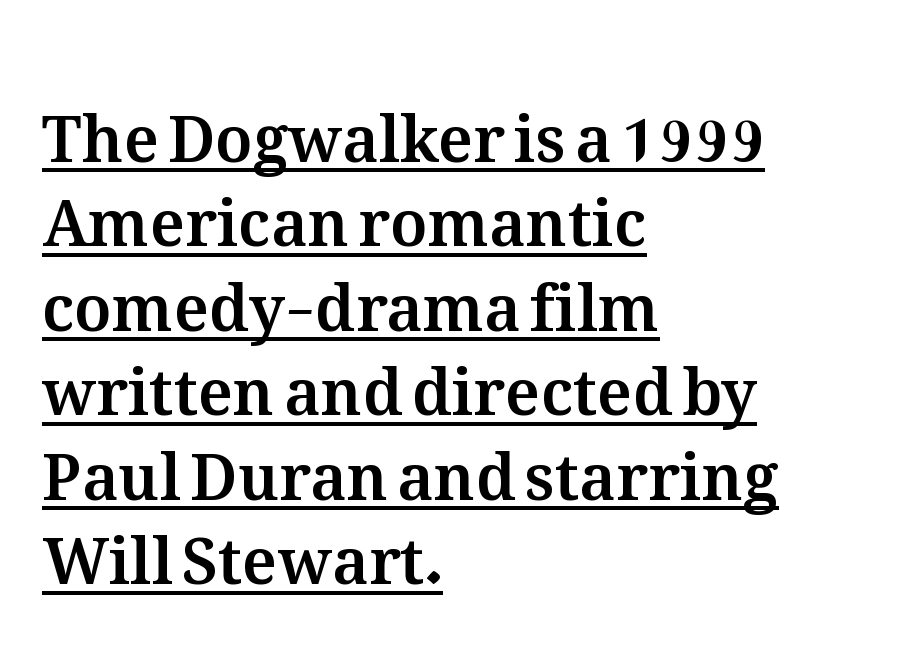
The image shows 63 px text type, upright; set left-aligned, normal line spacing (1.34x), normal letter spacing, underlined; medium stroke contrast and a medium x-height.
